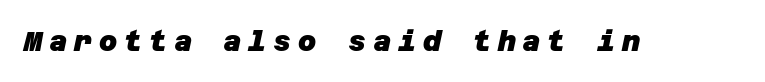
{"serif": "no", "bold": "yes", "weight": "heavy", "width": "normal", "stroke_contrast": "low", "x_height": "large", "underline": "no", "letter_spacing": "wide", "letter_spacing_em": 0.24, "glyph_px": 28}
